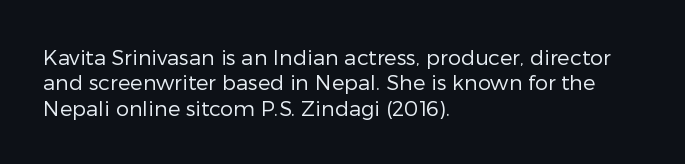
The image shows 21 px text type, upright; set left-aligned, line spacing 1.21x, normal letter spacing, not underlined.
